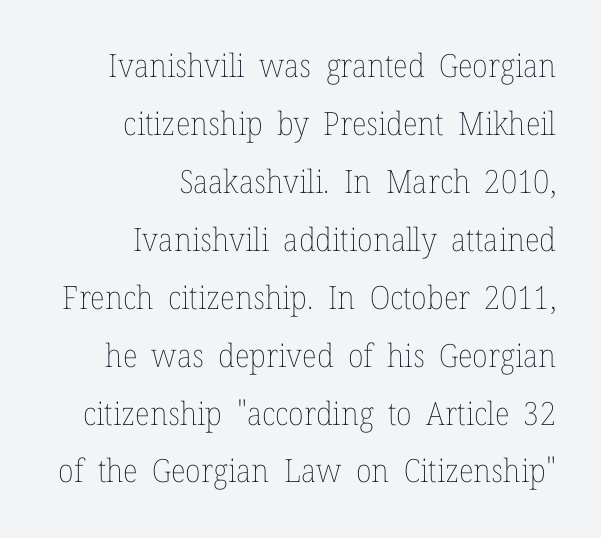
The image shows 32 px thin type, upright; set right-aligned, line spacing 1.81x, normal letter spacing, not underlined; low stroke contrast and a medium x-height.
